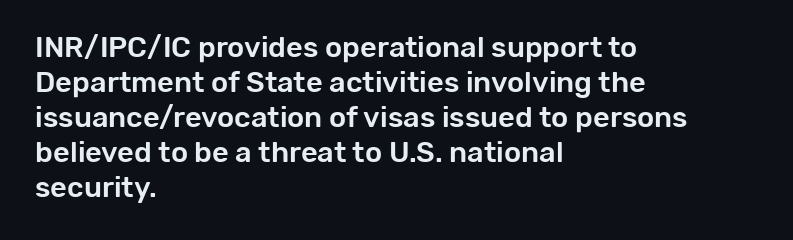
Q: Is the text italic (slanted)? A: No, it is upright.
Q: Is the typeface a serif or a sans-serif typeface? A: Sans-serif.
Q: Is the text underlined? A: No.
Q: How is the paragraph aligned? A: Left-aligned.
Q: Is the spacing between letters normal or unusually wide? A: Normal.
Q: Width (condensed, normal, or wide)? A: Normal.
Q: Stroke contrast? A: Low.
Q: x-height? A: Medium.
Q: Monospaced? A: No.
